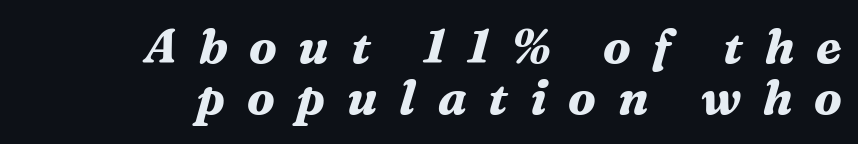
Q: Is the text bold? A: Yes.
Q: Is the text italic (slanted)? A: Yes, it leans right by about 16 degrees.
Q: Is the typeface a serif or a sans-serif typeface? A: Serif.
Q: Is the text underlined? A: No.
Q: How is the paragraph aligned? A: Right-aligned.
Q: Is the spacing between letters normal or unusually wide? A: Unusually wide.
Q: Is the spacing between lines tight, normal or loose? A: Tight.
Q: Width (condensed, normal, or wide)? A: Normal.
Q: Stroke contrast? A: Medium.
Q: x-height? A: Medium.
Q: Monospaced? A: No.
